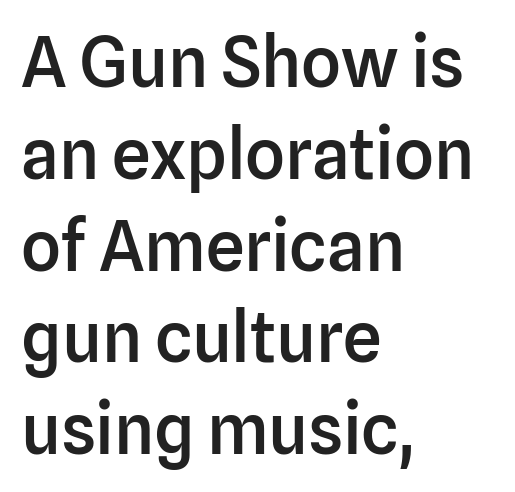
Caption: standard tracking, unaltered. This sample keeps an unexceptional amount of space between lines. Firm but not heavy-handed strokes: this text is semibold. Rule under the text: the space is simply empty.
